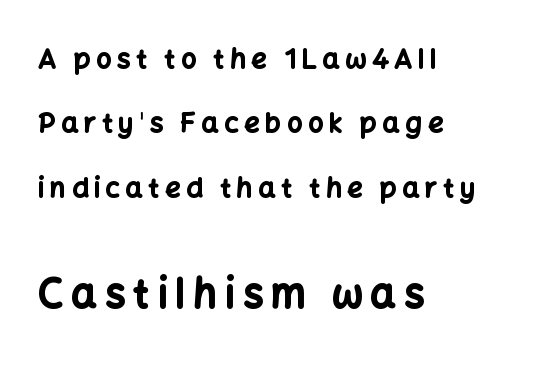
Q: Is the text bold? A: Yes.
Q: Is the text italic (slanted)? A: No, it is upright.
Q: Is the typeface a serif or a sans-serif typeface? A: Sans-serif.
Q: Is the text underlined? A: No.
Q: How is the paragraph aligned? A: Left-aligned.
Q: Is the spacing between letters normal or unusually wide? A: Unusually wide.
Q: Is the spacing between lines tight, normal or loose? A: Loose.
Q: Which block of text is set in a larger size, the first (top) or the second (bottom)? A: The second (bottom) one.
Q: Width (condensed, normal, or wide)? A: Normal.
Q: Stroke contrast? A: Low.
Q: x-height? A: Medium.
Q: Monospaced? A: No.
